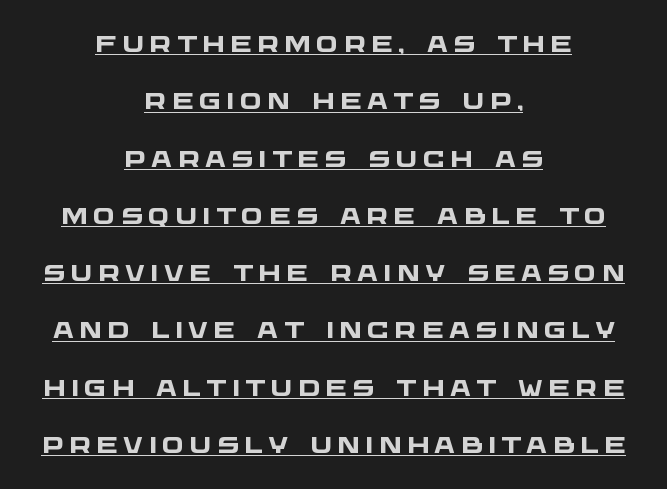
Q: Is the text bold? A: Yes.
Q: Is the text underlined? A: Yes.
Q: How is the paragraph aligned? A: Centered.
Q: Is the spacing between letters normal or unusually wide? A: Unusually wide.
Q: Is the spacing between lines tight, normal or loose? A: Loose.
